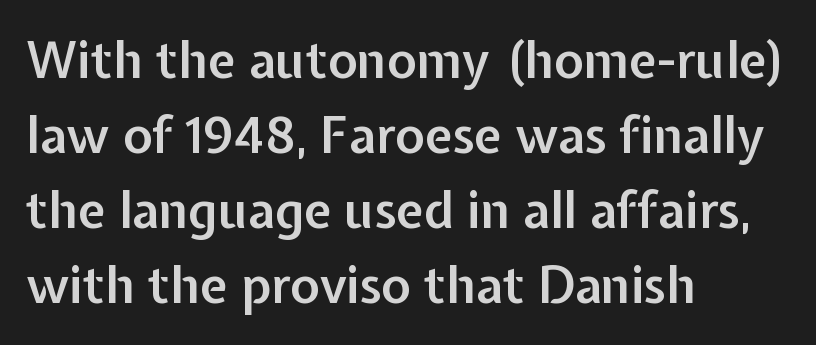
The image shows 50 px semibold sans-serif type, upright; set left-aligned, normal line spacing (1.5x), normal letter spacing, not underlined; low stroke contrast and a medium x-height.
